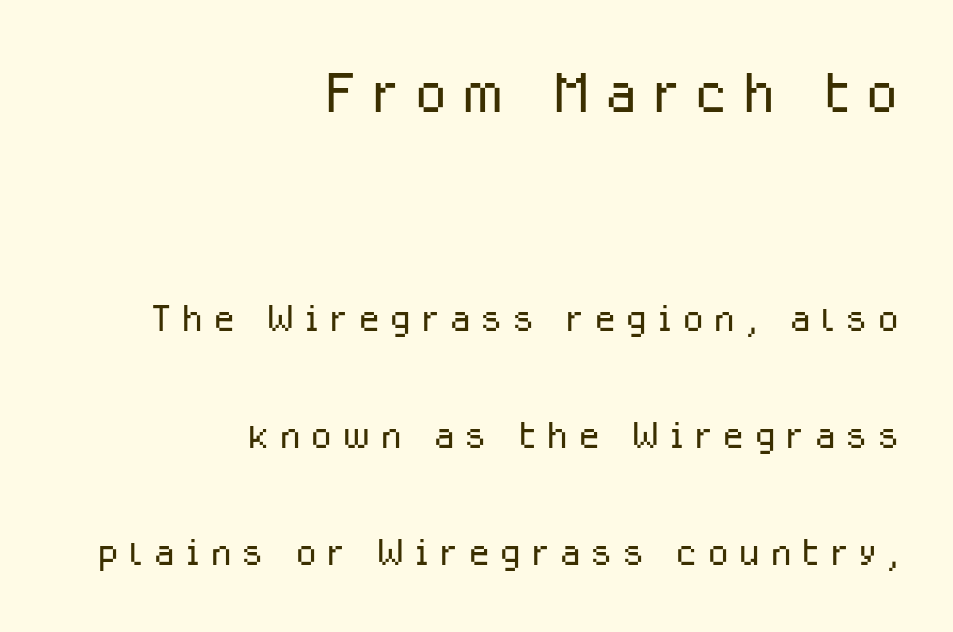
These two chunks differ in scale, with the top chunk taking the larger measure. Proportional: the letters do not fall into vertical columns. Only glyphs here, with clear space below each row. Tall strokes in this sample are plumb rather than angled. The typeface chosen for these lines omits serifs.
